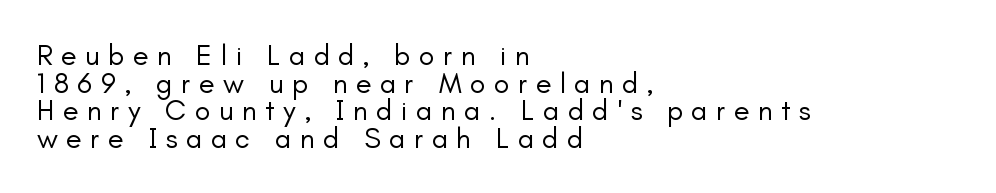
Q: Is the text bold? A: No.
Q: Is the text italic (slanted)? A: No, it is upright.
Q: Is the typeface a serif or a sans-serif typeface? A: Sans-serif.
Q: Is the text underlined? A: No.
Q: How is the paragraph aligned? A: Left-aligned.
Q: Is the spacing between letters normal or unusually wide? A: Unusually wide.
Q: Is the spacing between lines tight, normal or loose? A: Tight.
Q: Width (condensed, normal, or wide)? A: Normal.
Q: Stroke contrast? A: Low.
Q: x-height? A: Small.
Q: Monospaced? A: No.
